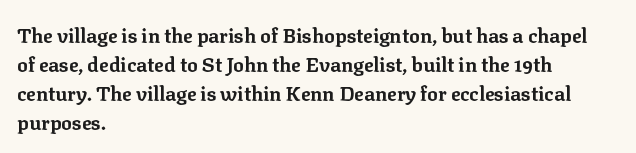
The image shows 20 px bold type, upright; set left-aligned, normal line spacing (1.45x), normal letter spacing, not underlined.
